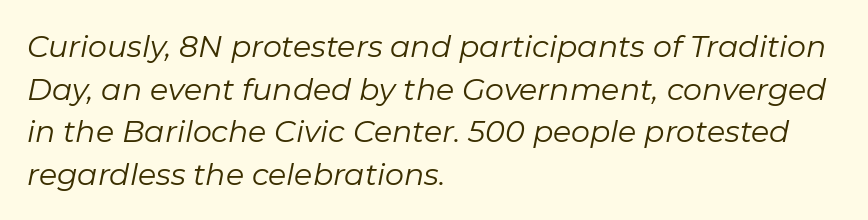
The image shows 30 px regular-weight type, italic (leaning right); set left-aligned, normal line spacing (1.42x), normal letter spacing, not underlined; low stroke contrast and a medium x-height.
